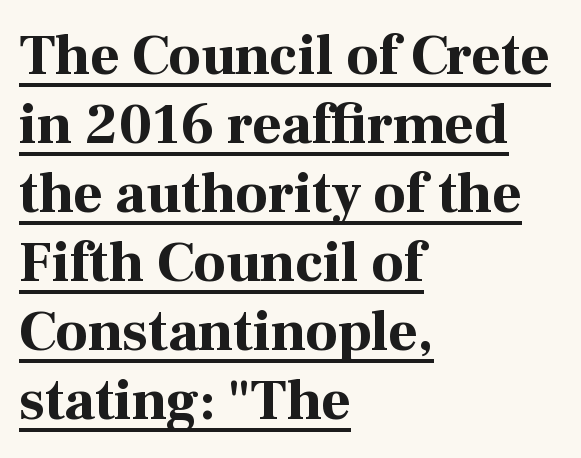
The image shows 57 px bold serif type, upright; set left-aligned, line spacing 1.21x, normal letter spacing, underlined; high stroke contrast and a medium x-height.
